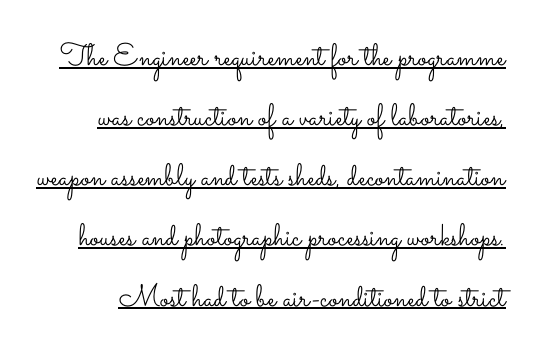
The image shows 31 px light, wide type; set loose line spacing (1.94x), normal letter spacing, underlined; low stroke contrast and a small x-height.
